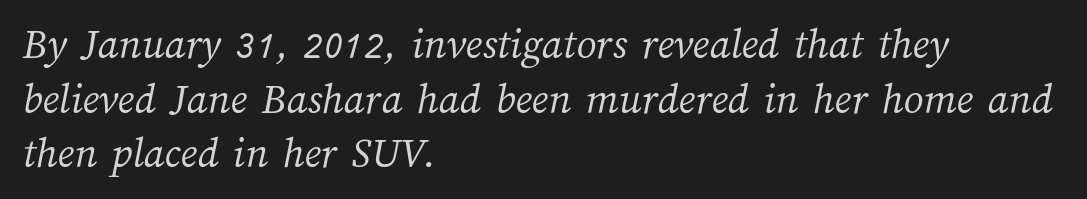
{"bold": "no", "weight": "light", "width": "normal", "stroke_contrast": "medium", "x_height": "medium", "monospaced": "no", "underline": "no", "align": "left", "line_spacing_ratio": 1.24, "letter_spacing": "normal", "letter_spacing_em": 0.0, "glyph_px": 44}
